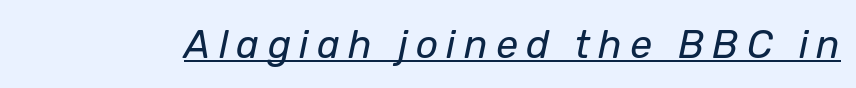
The image shows 39 px regular-weight type, italic (leaning right); set unusually wide letter spacing (+0.21 em), underlined; low stroke contrast and a medium x-height.
